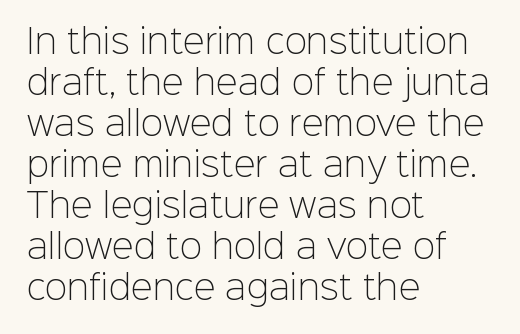
Q: Is the text bold? A: No.
Q: Is the text italic (slanted)? A: No, it is upright.
Q: Is the typeface a serif or a sans-serif typeface? A: Sans-serif.
Q: Is the text underlined? A: No.
Q: How is the paragraph aligned? A: Left-aligned.
Q: Is the spacing between letters normal or unusually wide? A: Normal.
Q: Width (condensed, normal, or wide)? A: Normal.
Q: Stroke contrast? A: Low.
Q: x-height? A: Medium.
Q: Monospaced? A: No.
